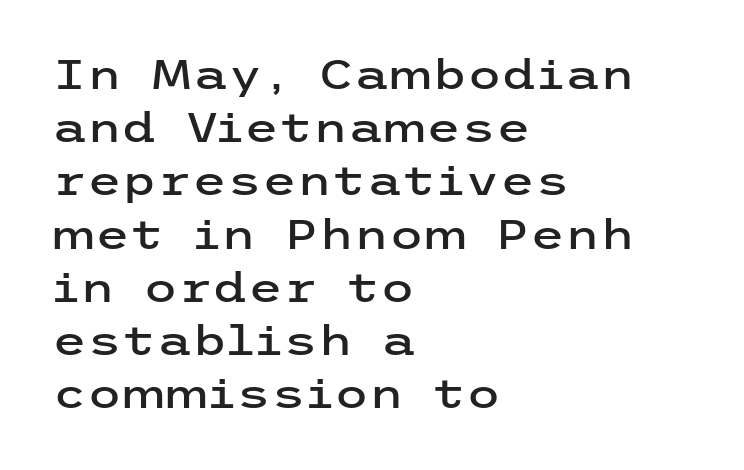
Q: Is the text italic (slanted)? A: No, it is upright.
Q: Is the typeface a serif or a sans-serif typeface? A: Sans-serif.
Q: Is the text underlined? A: No.
Q: How is the paragraph aligned? A: Left-aligned.
Q: Is the spacing between letters normal or unusually wide? A: Normal.
Q: Is the spacing between lines tight, normal or loose? A: Normal.
Q: Width (condensed, normal, or wide)? A: Wide.
Q: Stroke contrast? A: Low.
Q: x-height? A: Medium.
